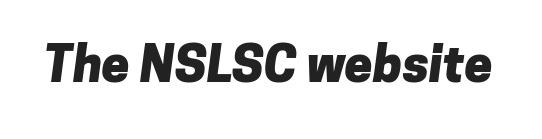
What stands out about the letter spacing? Nothing — it is the standard amount. Lines of text with bare space underneath. In terms of letterform style, serifs are entirely absent. Is this a fixed-width face? No — the glyphs have proportional, varying widths. The sample has been set heavy, in full bold.
